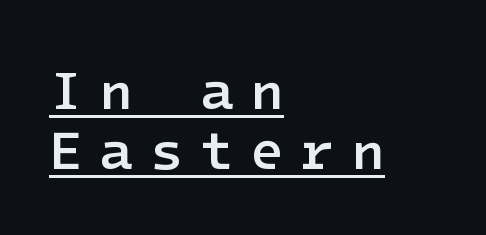
Q: Is the text bold? A: Semi-bold.
Q: Is the text italic (slanted)? A: No, it is upright.
Q: Is the typeface a serif or a sans-serif typeface? A: Sans-serif.
Q: Is the text underlined? A: Yes.
Q: How is the paragraph aligned? A: Left-aligned.
Q: Is the spacing between letters normal or unusually wide? A: Unusually wide.
Q: Is the spacing between lines tight, normal or loose? A: Tight.
Q: Width (condensed, normal, or wide)? A: Normal.
Q: Stroke contrast? A: Low.
Q: x-height? A: Medium.
